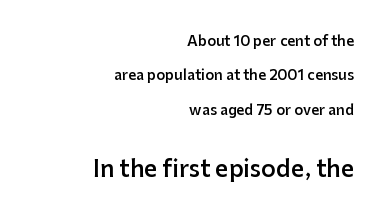
The image shows 23 px text type, upright; set right-aligned, loose line spacing (2.45x), normal letter spacing, not underlined; the second (bottom) block is 1.64x larger.
